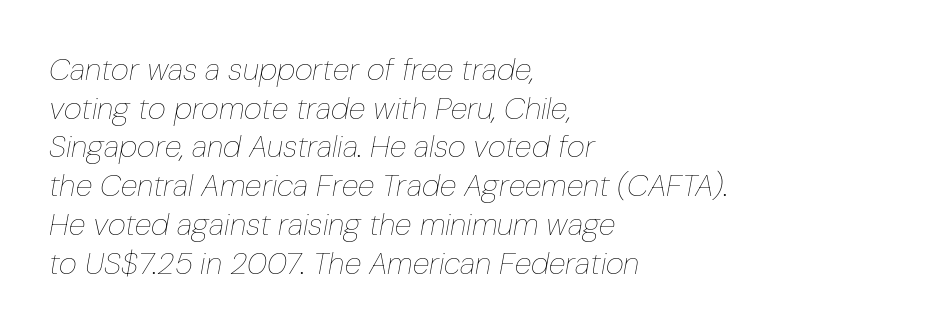
Q: Is the text bold? A: No.
Q: Is the text italic (slanted)? A: Yes, it leans right by about 10 degrees.
Q: Is the text underlined? A: No.
Q: How is the paragraph aligned? A: Left-aligned.
Q: Is the spacing between letters normal or unusually wide? A: Normal.
Q: Is the spacing between lines tight, normal or loose? A: Normal.
Q: Width (condensed, normal, or wide)? A: Condensed.
Q: Stroke contrast? A: Low.
Q: x-height? A: Medium.
Q: Monospaced? A: No.
